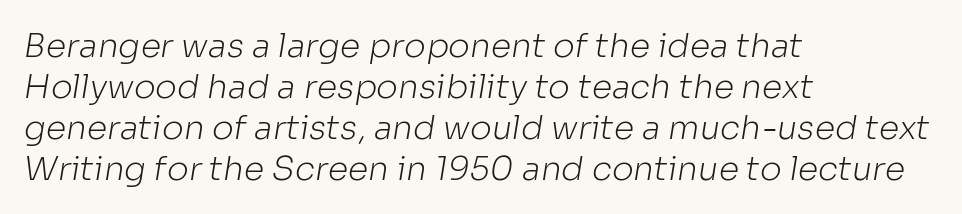
The image shows 33 px light sans-serif type; set left-aligned, line spacing 1.24x, normal letter spacing, not underlined; low stroke contrast and a medium x-height.
